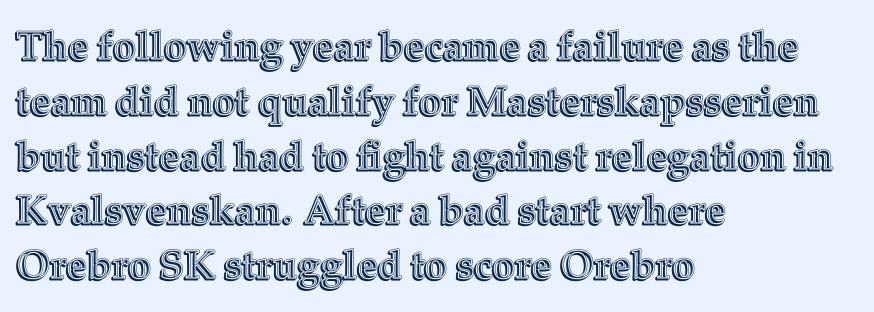
{"italic": "no", "width": "normal", "x_height": "medium", "monospaced": "no", "underline": "no", "align": "left", "line_spacing": "normal", "line_spacing_ratio": 1.37, "letter_spacing": "normal", "letter_spacing_em": 0.0, "glyph_px": 40}
